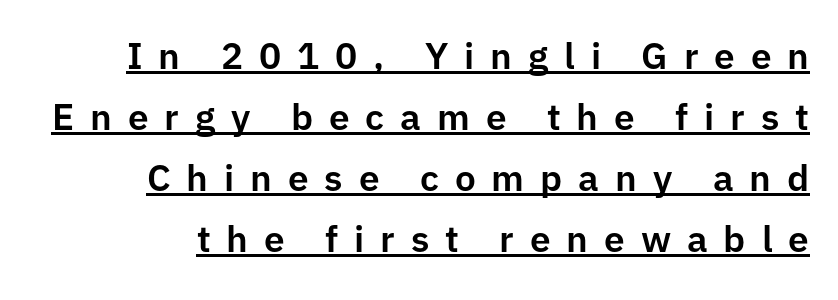
Descenders here cross a horizontal rule under the line. Right-aligned paragraph, ragged on the left. Loose tracking; the words dissolve into strings of separated letters. Style check: upright. The passage shown is typed in a proportional face where columns would drift.
